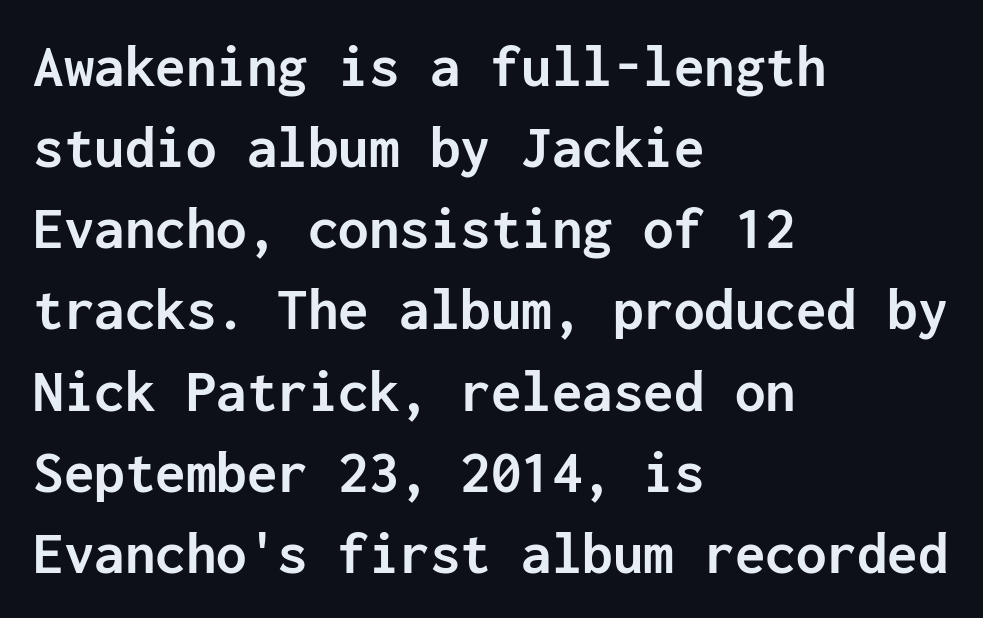
Q: Is the text bold? A: Yes.
Q: Is the text italic (slanted)? A: No, it is upright.
Q: Is the typeface a serif or a sans-serif typeface? A: Sans-serif.
Q: Is the text underlined? A: No.
Q: How is the paragraph aligned? A: Left-aligned.
Q: Is the spacing between letters normal or unusually wide? A: Normal.
Q: Is the spacing between lines tight, normal or loose? A: Normal.
Q: Width (condensed, normal, or wide)? A: Normal.
Q: Stroke contrast? A: Low.
Q: x-height? A: Medium.
Q: Monospaced? A: Yes.
